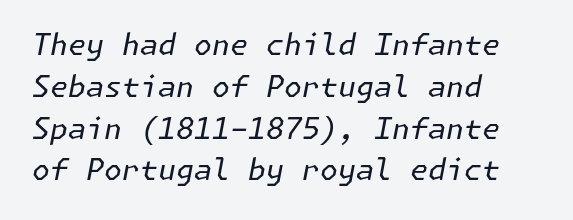
{"italic": "yes", "lean": "right", "slant_degrees": 11, "bold": "no", "weight": "regular", "width": "normal", "stroke_contrast": "low", "x_height": "medium", "underline": "no", "align": "left", "line_spacing": "normal", "line_spacing_ratio": 1.44, "letter_spacing": "normal", "letter_spacing_em": 0.0, "glyph_px": 29}
